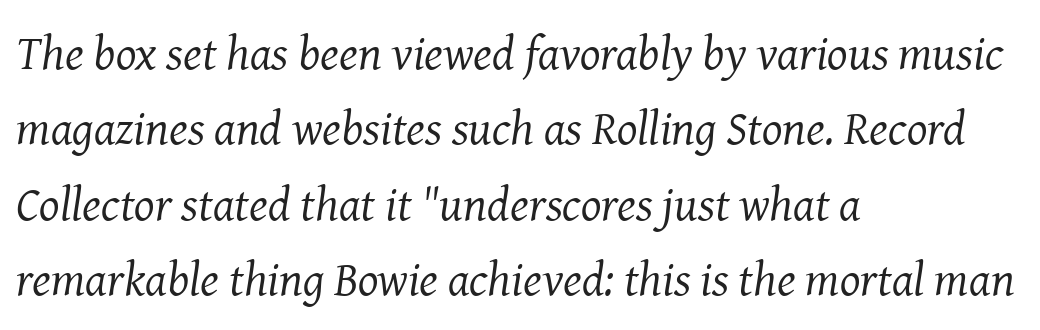
The lettering tilts uniformly, giving the passage an italic look. Underline: absent. Stems and bowls with no extra thickness — not bold. Unlike a clean sans, this face finishes its strokes with serifs. Here the designer chose a conventional face with non-uniform glyph widths. One-word summary of the alignment: left.
